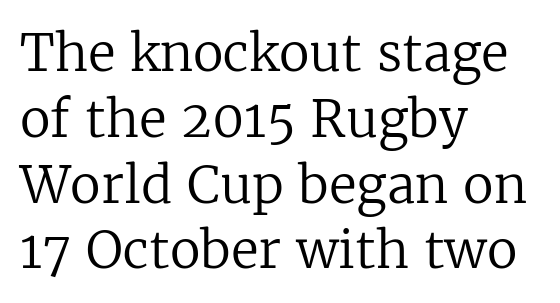
The image shows 51 px regular-weight serif type, upright; set left-aligned, normal line spacing (1.29x), normal letter spacing, not underlined; low stroke contrast and a medium x-height.
